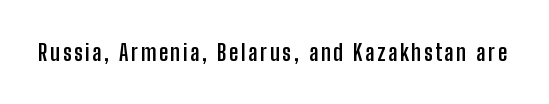
{"italic": "no", "bold": "yes", "underline": "no", "glyph_px": 23}
